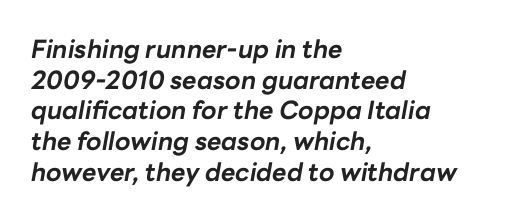
Q: Is the text bold? A: Yes.
Q: Is the text italic (slanted)? A: Yes, it leans right by about 10 degrees.
Q: Is the text underlined? A: No.
Q: How is the paragraph aligned? A: Left-aligned.
Q: Is the spacing between letters normal or unusually wide? A: Normal.
